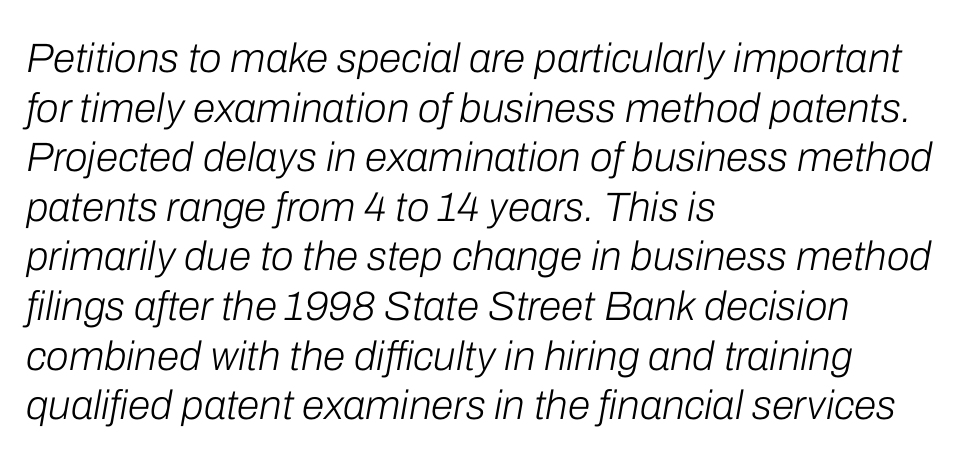
{"italic": "yes", "lean": "right", "slant_degrees": 10, "bold": "no", "weight": "light", "width": "normal", "stroke_contrast": "low", "x_height": "medium", "monospaced": "no", "underline": "no", "align": "left", "line_spacing_ratio": 1.21, "letter_spacing": "normal", "letter_spacing_em": 0.0, "glyph_px": 41}
